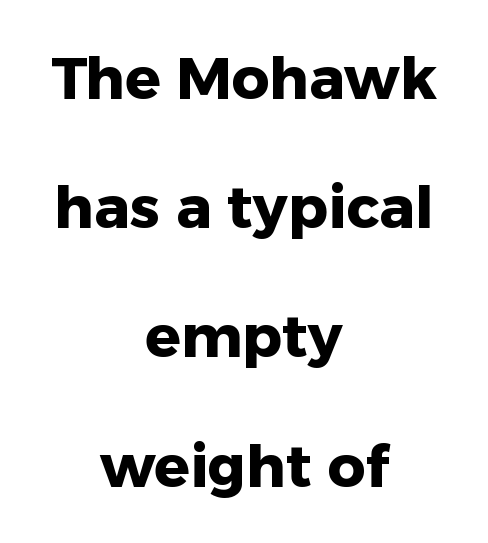
The image shows 59 px heavy sans-serif type, upright; set centered, loose line spacing (2.19x), normal letter spacing, not underlined; low stroke contrast and a medium x-height.
